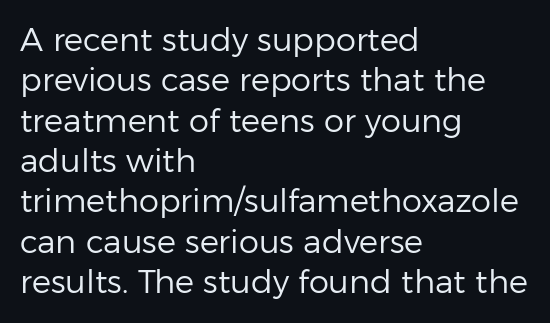
Q: Is the text bold? A: No.
Q: Is the text italic (slanted)? A: No, it is upright.
Q: Is the typeface a serif or a sans-serif typeface? A: Sans-serif.
Q: Is the text underlined? A: No.
Q: How is the paragraph aligned? A: Left-aligned.
Q: Is the spacing between letters normal or unusually wide? A: Normal.
Q: Is the spacing between lines tight, normal or loose? A: Normal.
Q: Width (condensed, normal, or wide)? A: Normal.
Q: Stroke contrast? A: Low.
Q: x-height? A: Medium.
Q: Monospaced? A: No.
